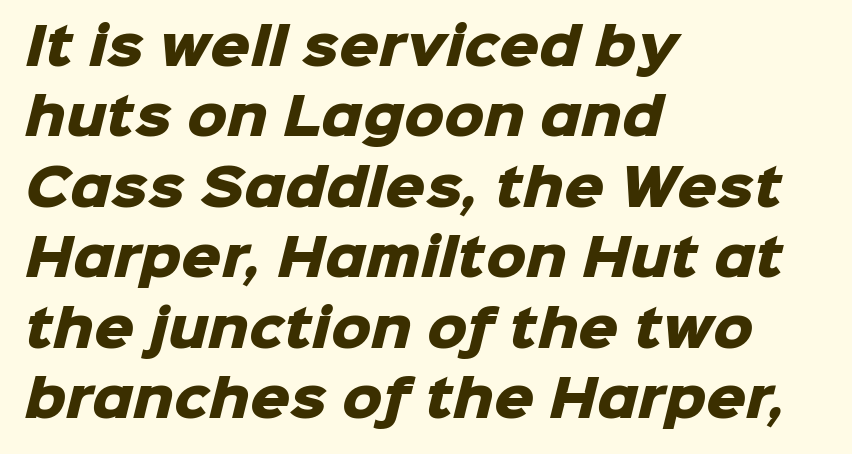
Each new line begins a customary step beneath the previous one. Are there feet on the stems? There aren't — it's a sans. A typesetter would call this zero additional tracking. Is the block centered? No — it sits flush against the left margin. Think of a printed novel: that variable character pitch is what you see here.
